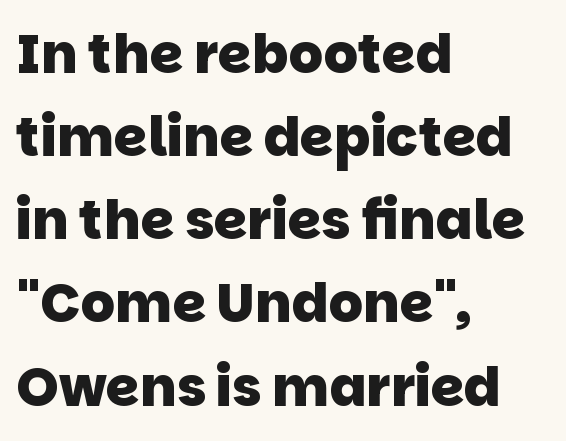
Looks like regular typesetting: each glyph gets only the width it needs. No extra tracking has been applied to these lines. The string is rendered with underlining switched off. Layout note: lines flush left. Typographically, this falls in the sans-serif category.
